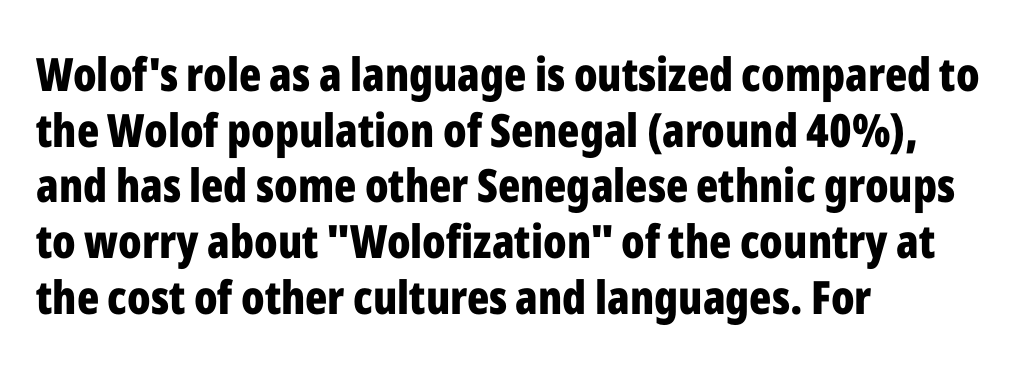
Q: Is the text bold? A: Yes.
Q: Is the text italic (slanted)? A: No, it is upright.
Q: Is the typeface a serif or a sans-serif typeface? A: Sans-serif.
Q: Is the text underlined? A: No.
Q: How is the paragraph aligned? A: Left-aligned.
Q: Is the spacing between letters normal or unusually wide? A: Normal.
Q: Width (condensed, normal, or wide)? A: Condensed.
Q: Stroke contrast? A: Low.
Q: x-height? A: Medium.
Q: Monospaced? A: No.
